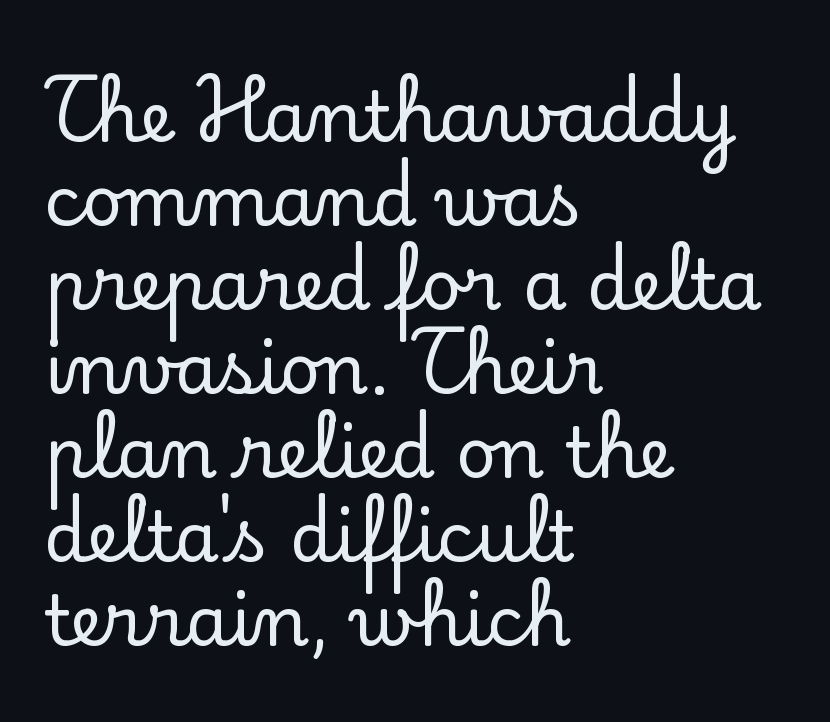
{"serif": "yes", "italic": "no", "width": "normal", "stroke_contrast": "low", "x_height": "small", "monospaced": "no", "underline": "no", "align": "left", "line_spacing_ratio": 1.2, "letter_spacing": "normal", "letter_spacing_em": 0.0, "glyph_px": 70}
